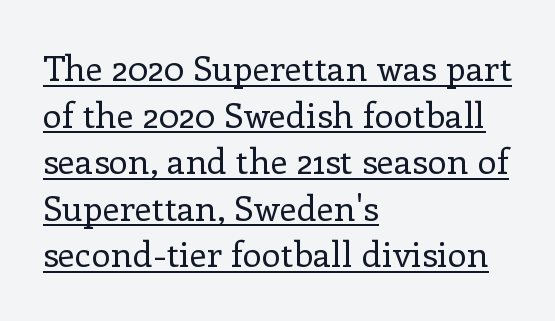
In terms of letterspacing, this is plain default setting. In terms of leading, this rendering sits right in the middle. Notice how the passage keeps a crisp vertical edge on the left only. Here the designer chose a conventional face with non-uniform glyph widths. The glyphs in this specimen are seriffed.
